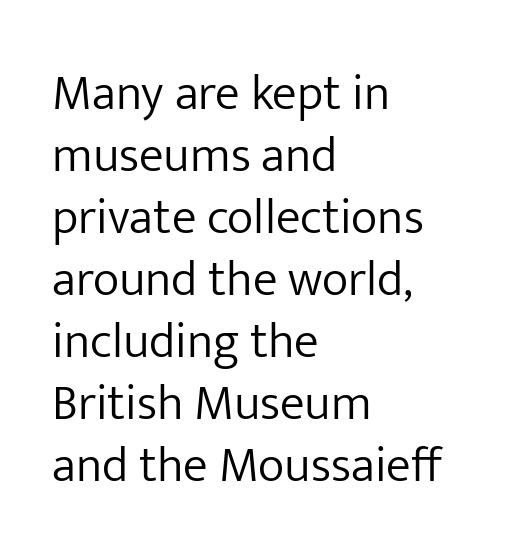
Q: Is the text bold? A: No.
Q: Is the text italic (slanted)? A: No, it is upright.
Q: Is the typeface a serif or a sans-serif typeface? A: Sans-serif.
Q: Is the text underlined? A: No.
Q: How is the paragraph aligned? A: Left-aligned.
Q: Is the spacing between letters normal or unusually wide? A: Normal.
Q: Width (condensed, normal, or wide)? A: Normal.
Q: Stroke contrast? A: Low.
Q: x-height? A: Medium.
Q: Monospaced? A: No.
